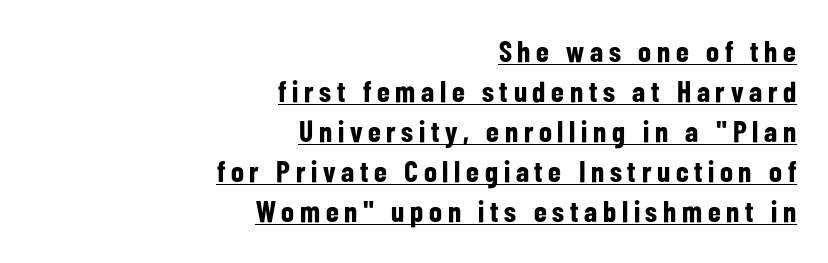
{"serif": "no", "italic": "no", "bold": "yes", "weight": "bold", "width": "condensed", "stroke_contrast": "low", "x_height": "medium", "monospaced": "no", "underline": "yes", "align": "right", "line_spacing": "normal", "line_spacing_ratio": 1.33, "glyph_px": 30}
